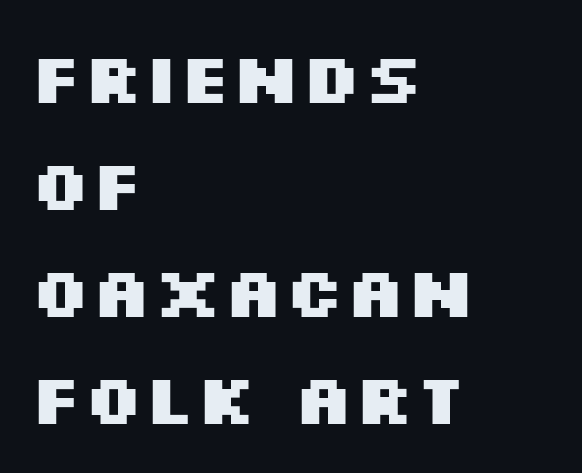
The image shows 70 px heavy, wide sans-serif type, upright; set left-aligned, normal line spacing (1.53x), normal letter spacing, not underlined; medium stroke contrast and a large x-height.
